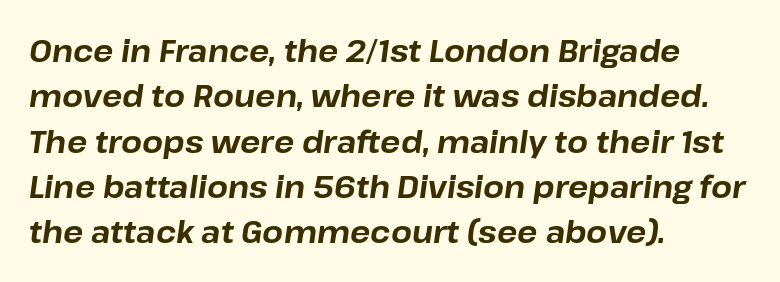
{"italic": "yes", "lean": "right", "slant_degrees": 8, "bold": "yes", "weight": "bold", "width": "normal", "stroke_contrast": "low", "x_height": "medium", "monospaced": "no", "underline": "no", "align": "left", "line_spacing": "normal", "line_spacing_ratio": 1.51, "letter_spacing": "normal", "letter_spacing_em": 0.0, "glyph_px": 30}
